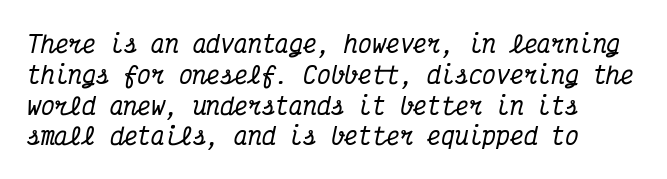
Q: Is the text italic (slanted)? A: Yes, it leans right by about 12 degrees.
Q: Is the text underlined? A: No.
Q: Is the spacing between letters normal or unusually wide? A: Normal.
Q: Is the spacing between lines tight, normal or loose? A: Normal.
